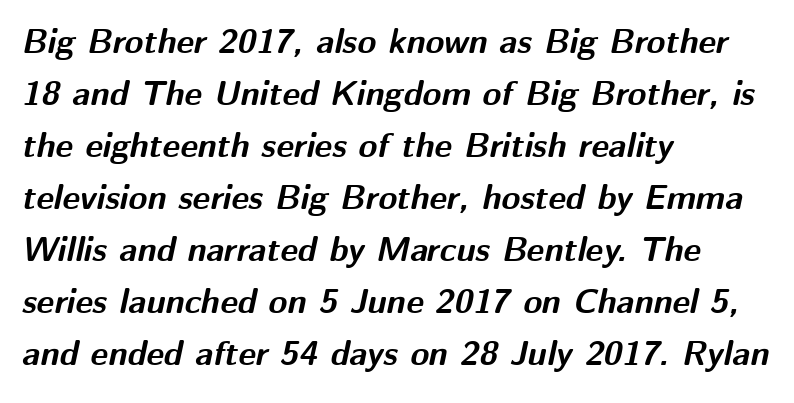
Q: Is the text bold? A: Yes.
Q: Is the text italic (slanted)? A: Yes, it leans right by about 12 degrees.
Q: Is the text underlined? A: No.
Q: How is the paragraph aligned? A: Left-aligned.
Q: Is the spacing between letters normal or unusually wide? A: Normal.
Q: Is the spacing between lines tight, normal or loose? A: Normal.
Q: Width (condensed, normal, or wide)? A: Normal.
Q: Stroke contrast? A: Medium.
Q: x-height? A: Medium.
Q: Monospaced? A: No.
